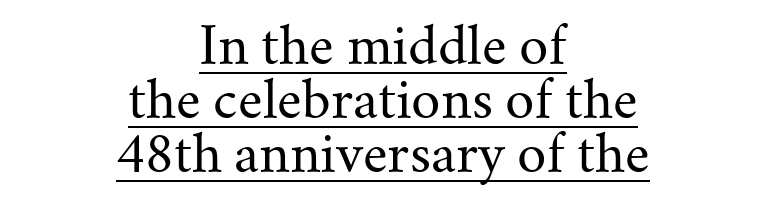
The type family on display is of the serif kind. If you drew a line through each stem, it would be perfectly vertical. A quiet, ordinary-to-light weight characterises the typeface. The designer dialed line spacing down below the default.
